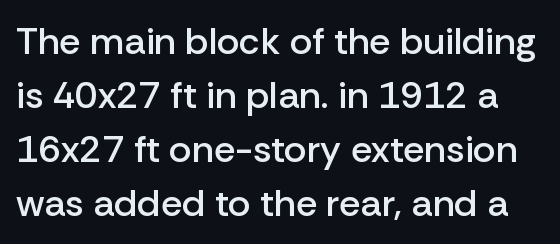
Q: Is the text bold? A: Semi-bold.
Q: Is the text italic (slanted)? A: No, it is upright.
Q: Is the typeface a serif or a sans-serif typeface? A: Sans-serif.
Q: Is the text underlined? A: No.
Q: Is the spacing between letters normal or unusually wide? A: Normal.
Q: Is the spacing between lines tight, normal or loose? A: Normal.
Q: Width (condensed, normal, or wide)? A: Normal.
Q: Stroke contrast? A: Low.
Q: x-height? A: Medium.
Q: Monospaced? A: No.
